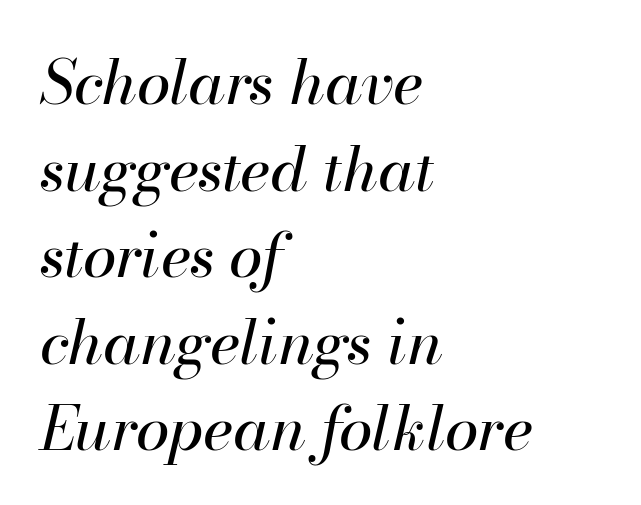
{"italic": "yes", "lean": "right", "slant_degrees": 13, "bold": "no", "weight": "regular", "width": "normal", "stroke_contrast": "high", "x_height": "small", "monospaced": "no", "underline": "no", "align": "left", "line_spacing": "normal", "line_spacing_ratio": 1.42, "letter_spacing": "normal", "letter_spacing_em": 0.0, "glyph_px": 61}
